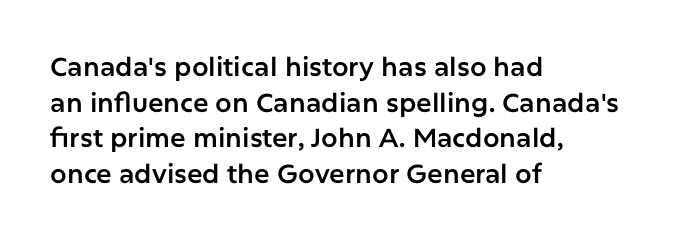
Compared with a centered layout, this one pins lines to the left instead. These lines were composed using upright roman letters. The type is set solid horizontally, with unmodified tracking. Vertical spacing — default. A bare baseline throughout the passage.
